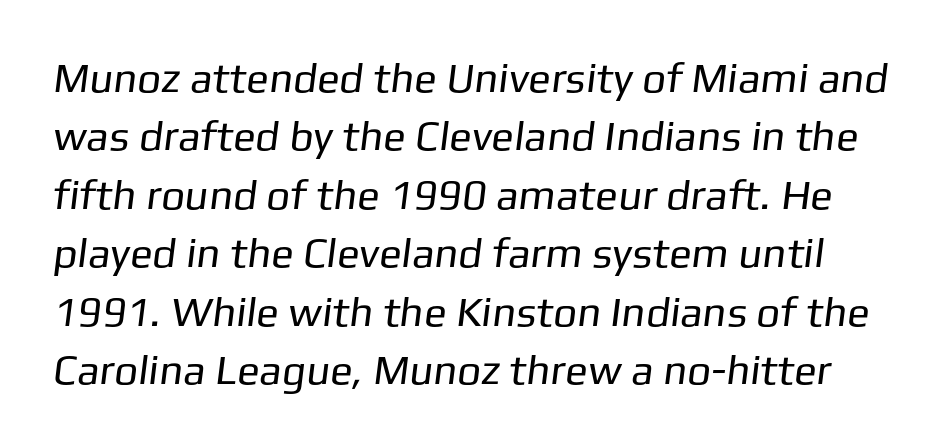
The characters display no serif detailing; their extremities are plain. This rendering features lettering with no underline. These lines keep a tight, regular rhythm from letter to letter. Vertical stems look standard width or narrower in stroke.
